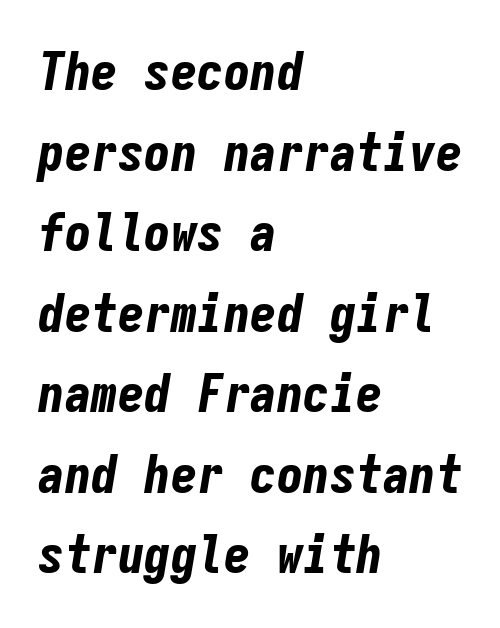
Q: Is the text bold? A: Yes.
Q: Is the text italic (slanted)? A: Yes, it leans right by about 9 degrees.
Q: Is the text underlined? A: No.
Q: How is the paragraph aligned? A: Left-aligned.
Q: Is the spacing between letters normal or unusually wide? A: Normal.
Q: Is the spacing between lines tight, normal or loose? A: Normal.
Q: Width (condensed, normal, or wide)? A: Condensed.
Q: Stroke contrast? A: Low.
Q: x-height? A: Medium.
Q: Monospaced? A: Yes.
